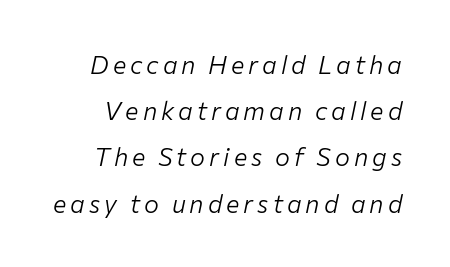
Vertical stems look standard width or narrower in stroke. The passage shown is not underscored anywhere. Compared with ordinary roman type, these characters are visibly tilted.
